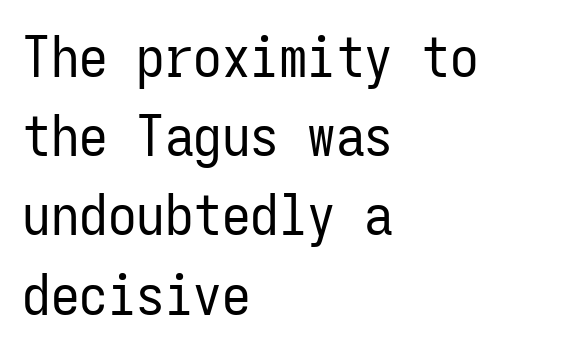
Spacing verdict: monospaced, one width for all characters. A roman cut, with each character standing at attention. Standard letterfit; no display-style spreading of the glyphs. Typeset ragged right — the left edge is the straight one.
